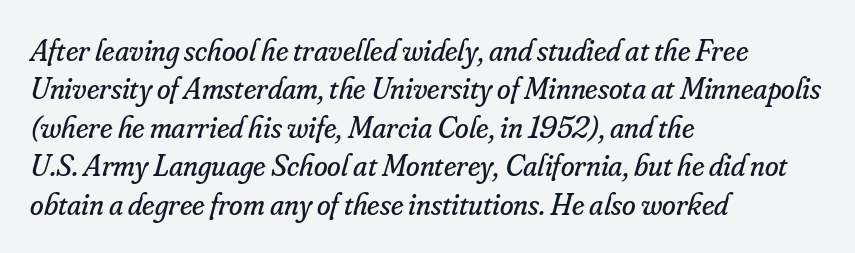
{"serif": "yes", "italic": "yes", "lean": "right", "slant_degrees": 16, "bold": "no", "weight": "regular", "width": "normal", "stroke_contrast": "low", "x_height": "small", "monospaced": "no", "underline": "no", "align": "left", "line_spacing_ratio": 1.24, "letter_spacing": "normal", "letter_spacing_em": 0.0, "glyph_px": 31}
